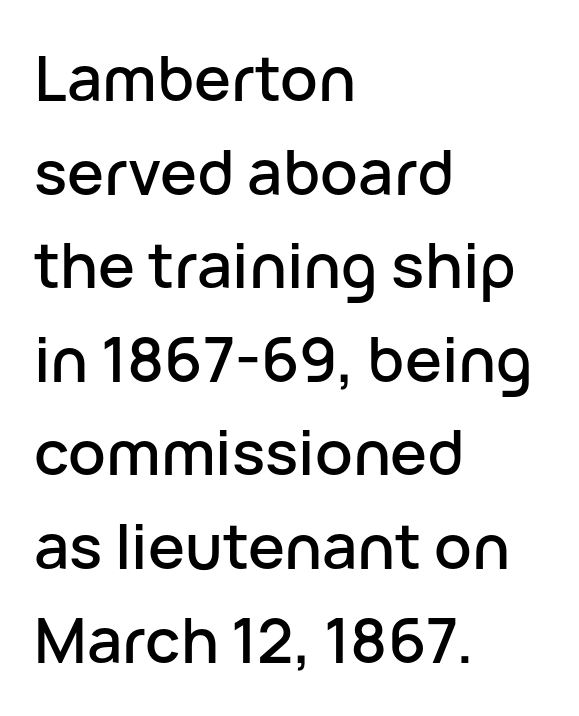
Letterform terminals end flat and unadorned throughout the passage. No italicization has been applied; the sample stays upright. Vertical spacing — default. Horizontal alignment here is leftward, the default for most running prose. Just letters on the line, the space beneath them empty. The face used here is proportionally spaced, like ordinary book or web type.
